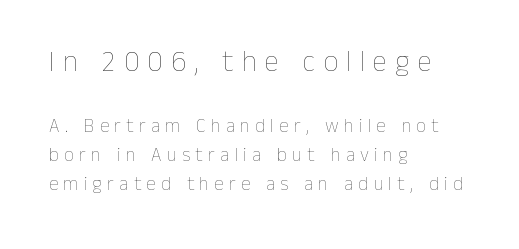
The image shows 29 px thin type, upright; set left-aligned, normal line spacing (1.54x), unusually wide letter spacing (+0.28 em), not underlined; the first (top) block is 1.53x larger; low stroke contrast and a medium x-height.
